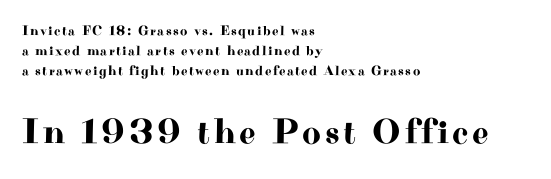
The gap between lines stays unmarked. Scale increases going downward across the two blocks. Posture: upright roman. The rendering uses a moderate line-height, typical for paragraphs. Serif or sans? Serif — the stroke terminals have little feet.
